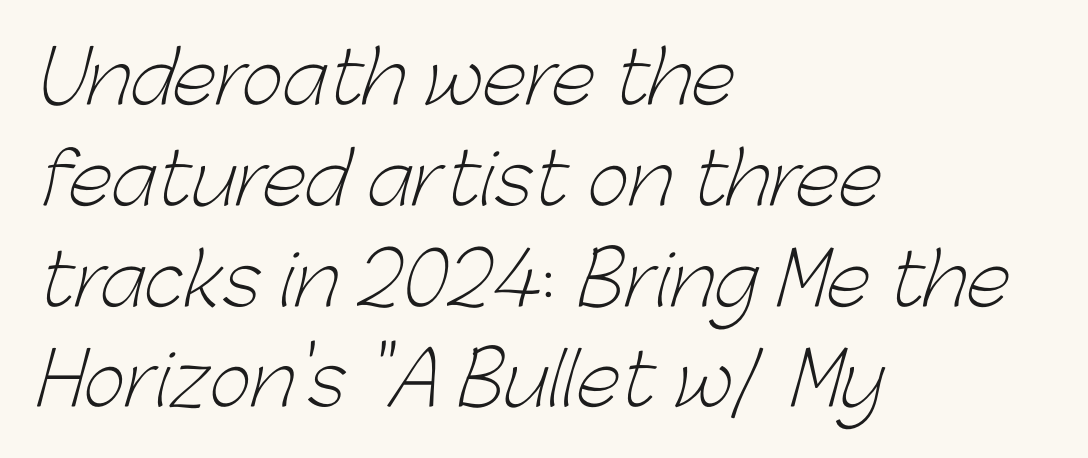
Q: Is the text bold? A: No.
Q: Is the typeface a serif or a sans-serif typeface? A: Sans-serif.
Q: Is the text underlined? A: No.
Q: How is the paragraph aligned? A: Left-aligned.
Q: Is the spacing between letters normal or unusually wide? A: Normal.
Q: Is the spacing between lines tight, normal or loose? A: Normal.
Q: Width (condensed, normal, or wide)? A: Normal.
Q: Stroke contrast? A: Low.
Q: x-height? A: Medium.
Q: Monospaced? A: No.
